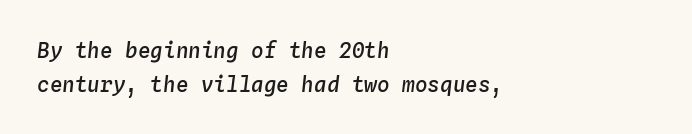
The passage is arranged the way most books set body copy — flush left. A bare baseline throughout the passage. Slanted lettering throughout. Compared with an ordinary text face, these strokes are moderately heavier — a semibold. What's the leading like? Ordinary, nothing unusual.
